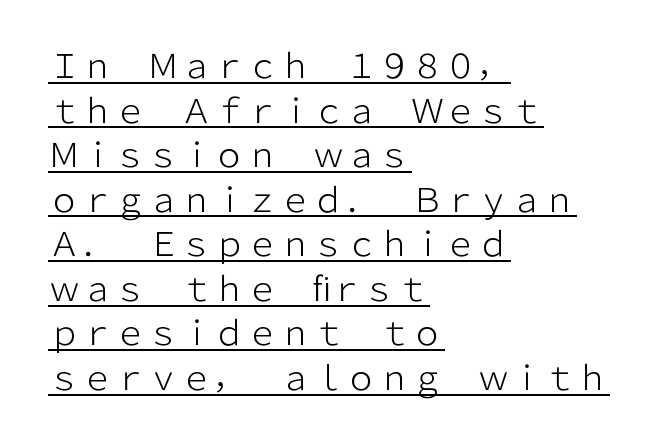
Q: Is the text bold? A: No.
Q: Is the text italic (slanted)? A: No, it is upright.
Q: Is the typeface a serif or a sans-serif typeface? A: Sans-serif.
Q: Is the text underlined? A: Yes.
Q: How is the paragraph aligned? A: Left-aligned.
Q: Is the spacing between letters normal or unusually wide? A: Normal.
Q: Is the spacing between lines tight, normal or loose? A: Normal.
Q: Width (condensed, normal, or wide)? A: Normal.
Q: Stroke contrast? A: Low.
Q: x-height? A: Medium.
Q: Monospaced? A: No.
